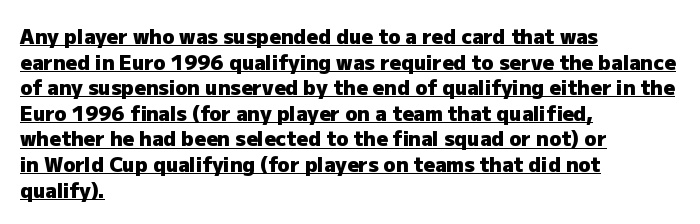
The glyphs have the mass of a bold cut. Vertical strokes here are truly vertical. If you drew a ruler down the left edge, every line would touch it. Is there much room between lines? A standard amount, neither cramped nor airy.
